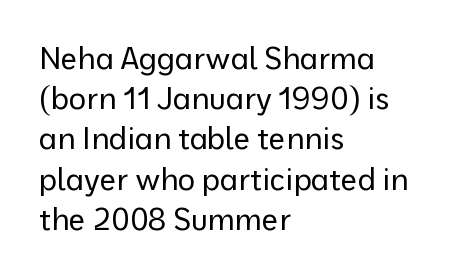
Is the block centered? No — it sits flush against the left margin. Beneath every word, the page is bare. Grotesque or geometric, the face here clearly has no serifs. Look at the tracking — it's just the regular setting, nothing added. Line spacing here is normal. Here the designer chose a conventional face with non-uniform glyph widths.
